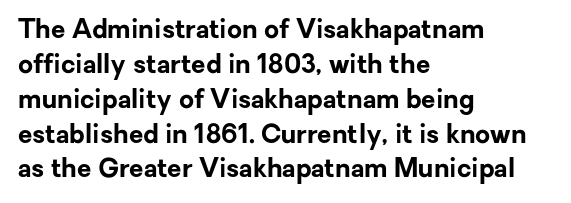
Q: Is the text bold? A: Yes.
Q: Is the text italic (slanted)? A: No, it is upright.
Q: Is the text underlined? A: No.
Q: How is the paragraph aligned? A: Left-aligned.
Q: Is the spacing between letters normal or unusually wide? A: Normal.
Q: Is the spacing between lines tight, normal or loose? A: Normal.
